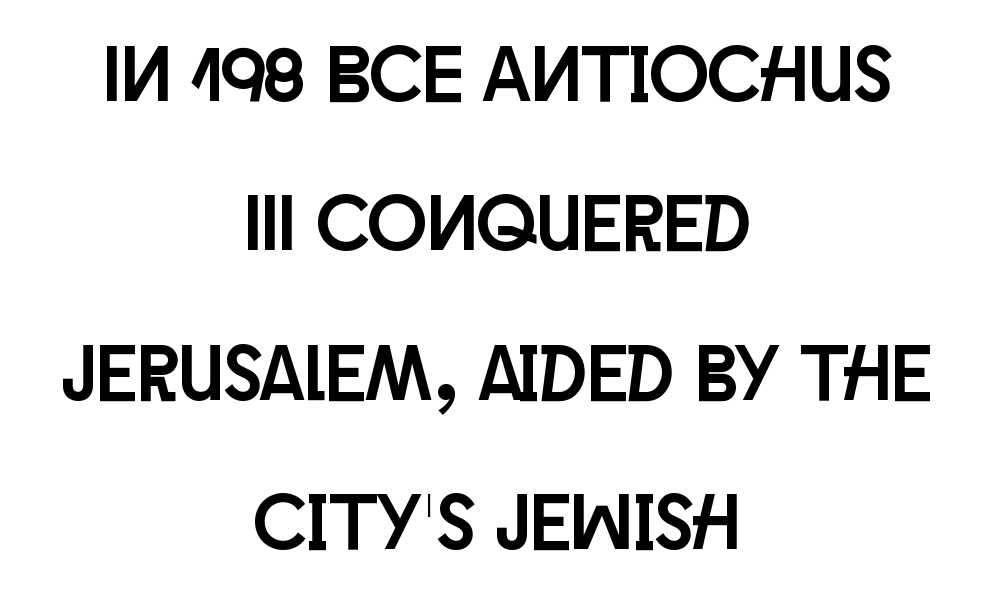
Q: Is the text italic (slanted)? A: No, it is upright.
Q: Is the typeface a serif or a sans-serif typeface? A: Sans-serif.
Q: Is the text underlined? A: No.
Q: How is the paragraph aligned? A: Centered.
Q: Is the spacing between letters normal or unusually wide? A: Normal.
Q: Width (condensed, normal, or wide)? A: Condensed.
Q: Stroke contrast? A: Low.
Q: x-height? A: Large.
Q: Monospaced? A: No.
